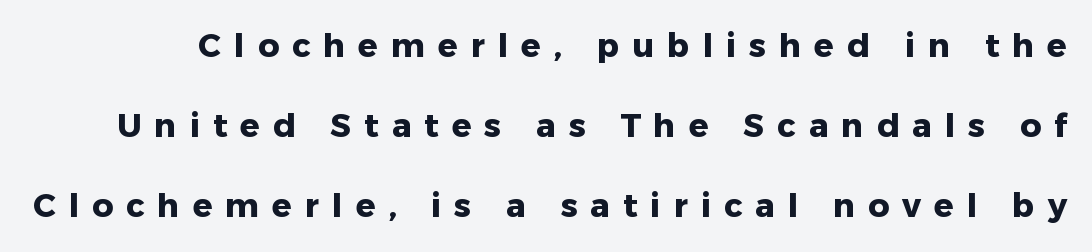
{"serif": "no", "italic": "no", "bold": "yes", "weight": "heavy", "width": "normal", "stroke_contrast": "low", "x_height": "medium", "monospaced": "no", "underline": "no", "line_spacing": "loose", "line_spacing_ratio": 2.43, "letter_spacing": "wide", "letter_spacing_em": 0.39, "glyph_px": 33}
